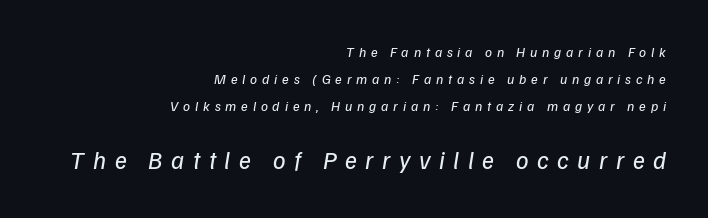
{"bold": "no", "underline": "no", "align": "right", "line_spacing": "loose", "line_spacing_ratio": 1.93, "letter_spacing": "wide", "letter_spacing_em": 0.34, "larger_block": "second", "size_ratio": 1.79, "glyph_px": 25}
